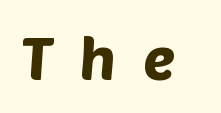
The image shows 59 px sans-serif type; set unusually wide letter spacing (+0.46 em), not underlined; low stroke contrast and a large x-height.
